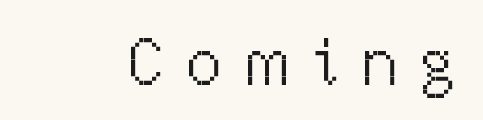
The image shows 67 px light sans-serif type, upright; set unusually wide letter spacing (+0.31 em), not underlined; medium stroke contrast and a medium x-height.
